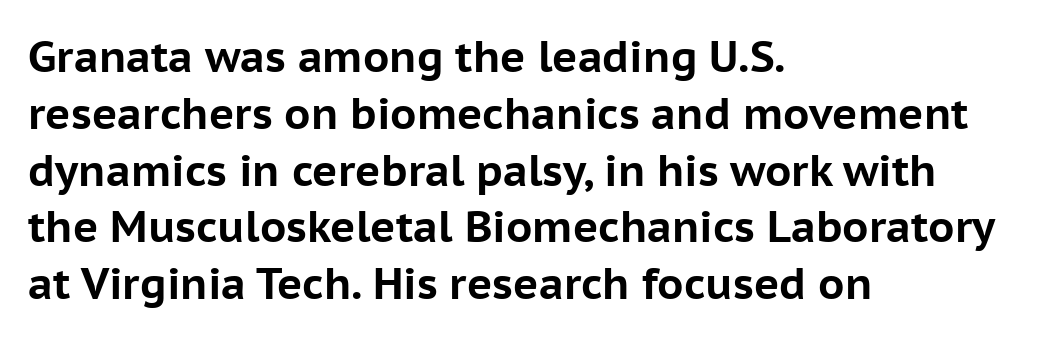
{"serif": "no", "italic": "no", "bold": "yes", "weight": "bold", "width": "normal", "stroke_contrast": "low", "x_height": "medium", "monospaced": "no", "underline": "no", "align": "left", "line_spacing": "normal", "line_spacing_ratio": 1.32, "letter_spacing": "normal", "letter_spacing_em": 0.0, "glyph_px": 43}
